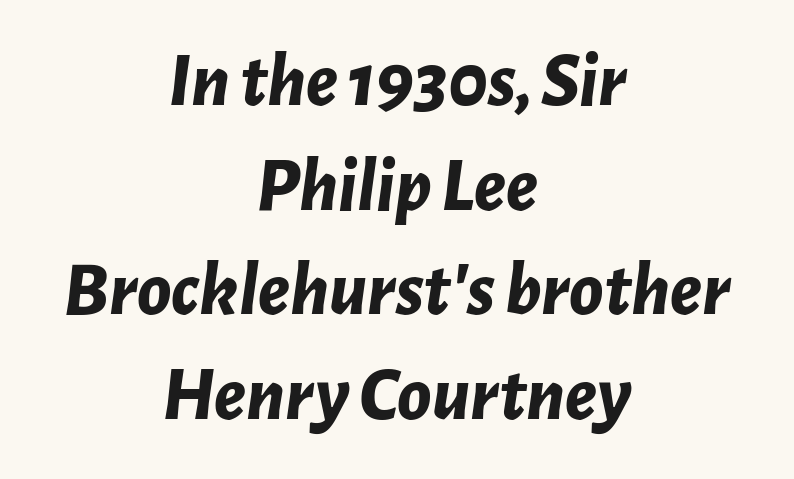
Q: Is the text bold? A: Yes.
Q: Is the text italic (slanted)? A: Yes, it leans right by about 7 degrees.
Q: Is the text underlined? A: No.
Q: How is the paragraph aligned? A: Centered.
Q: Is the spacing between letters normal or unusually wide? A: Normal.
Q: Is the spacing between lines tight, normal or loose? A: Normal.
Q: Width (condensed, normal, or wide)? A: Normal.
Q: Stroke contrast? A: Low.
Q: x-height? A: Medium.
Q: Monospaced? A: No.
